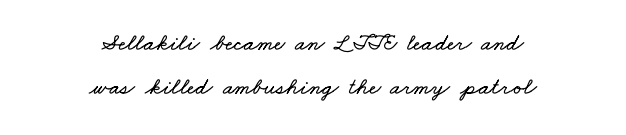
Inter-character spacing is left at the font's built-in metrics. Anything drawn beneath the words? Only blank space. Both edges are ragged and mirror each other, which tells us the setting is centered.
